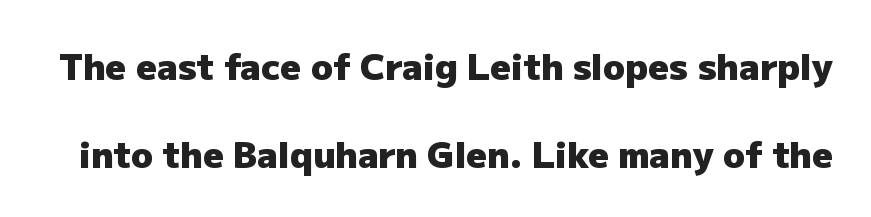
The image shows 36 px heavy sans-serif type, upright; set loose line spacing (2.44x), normal letter spacing, not underlined; low stroke contrast and a medium x-height.
